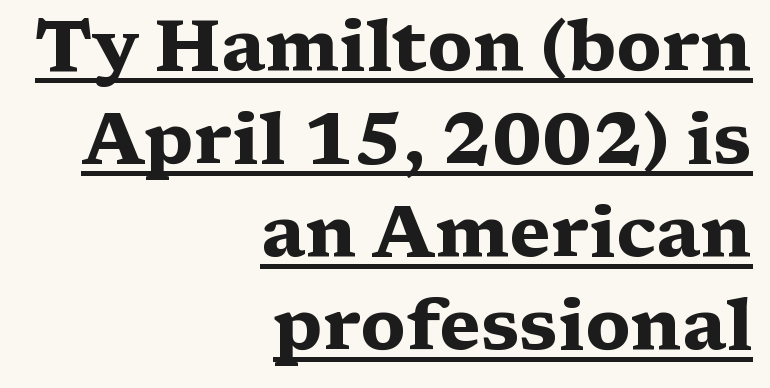
Q: Is the text bold? A: Yes.
Q: Is the text italic (slanted)? A: No, it is upright.
Q: Is the typeface a serif or a sans-serif typeface? A: Serif.
Q: Is the text underlined? A: Yes.
Q: How is the paragraph aligned? A: Right-aligned.
Q: Is the spacing between letters normal or unusually wide? A: Normal.
Q: Is the spacing between lines tight, normal or loose? A: Normal.
Q: Width (condensed, normal, or wide)? A: Wide.
Q: Stroke contrast? A: Medium.
Q: x-height? A: Medium.
Q: Monospaced? A: No.
